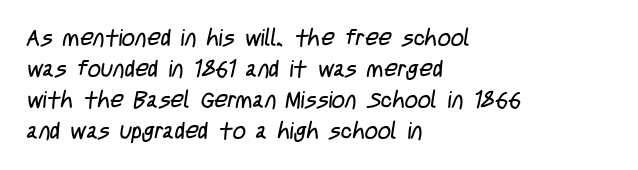
Q: Is the text bold? A: No.
Q: Is the text underlined? A: No.
Q: How is the paragraph aligned? A: Left-aligned.
Q: Is the spacing between letters normal or unusually wide? A: Normal.
Q: Is the spacing between lines tight, normal or loose? A: Normal.
